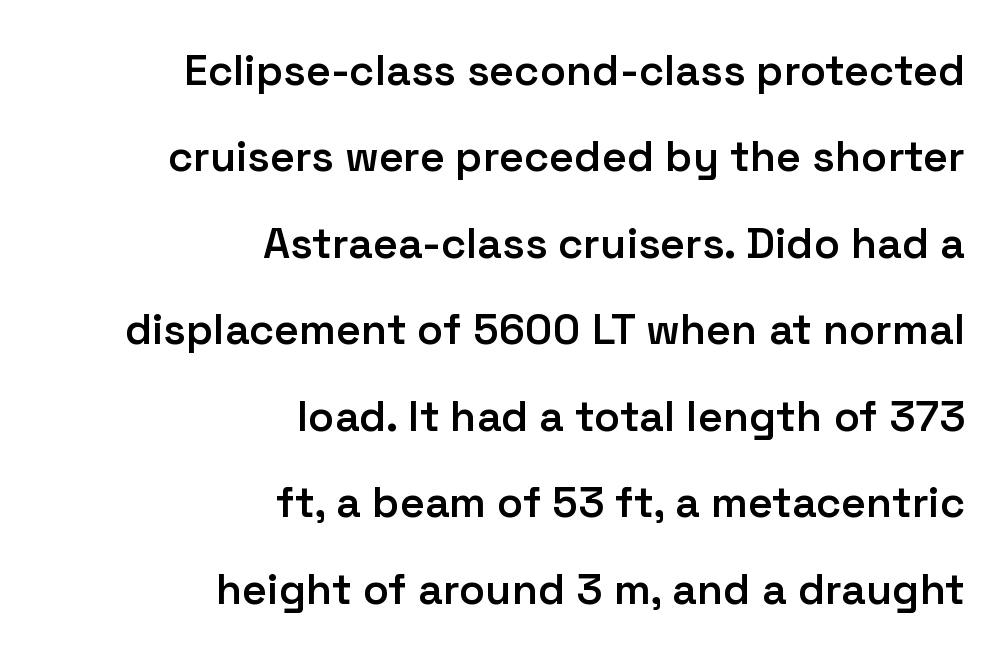
A typesetter would call this proportional, since set widths differ per character. These lines were composed using upright roman letters. A great deal of white space separates one row of letters from the next. What weight is shown? A semibold, between regular and bold. Regarding serifs, this sample does without them.
